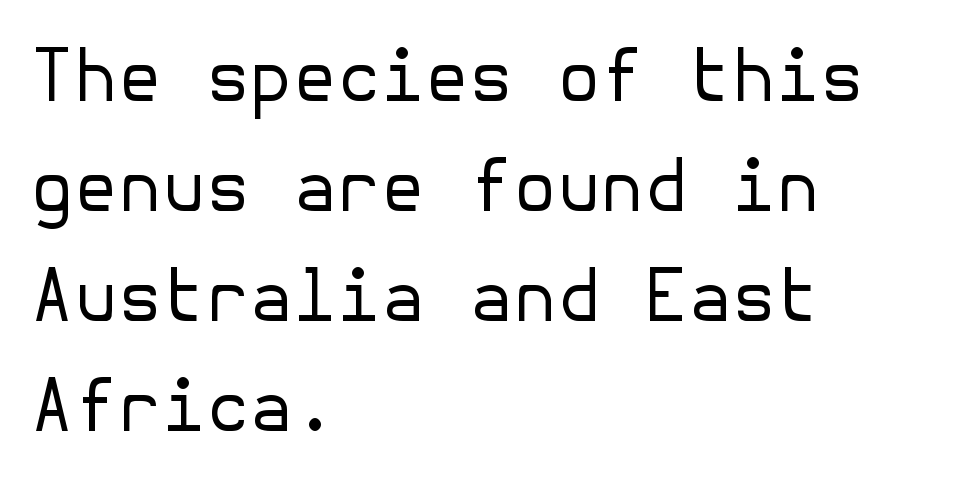
The typeface chosen for these lines omits serifs. Italic? Not at all — the glyphs are vertical. The rag falls on the right side of this text block. The specimen omits any rule beneath the text block's lines. A typesetter would call this leading conventional body-copy spacing.
